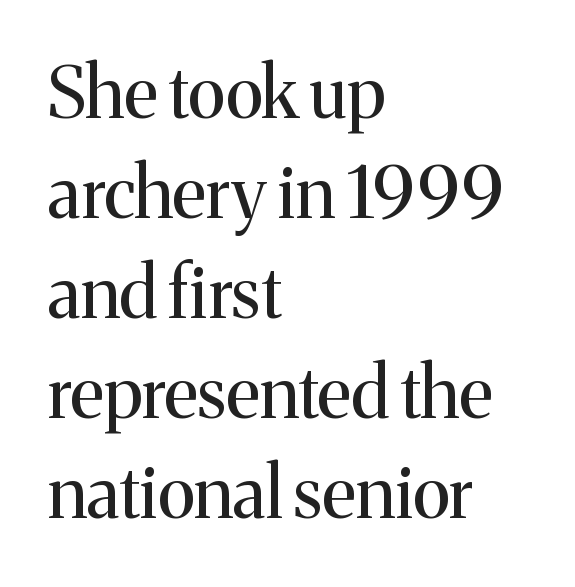
The image shows 71 px regular-weight serif type, upright; set left-aligned, normal line spacing (1.41x), normal letter spacing, not underlined; medium stroke contrast and a medium x-height.
